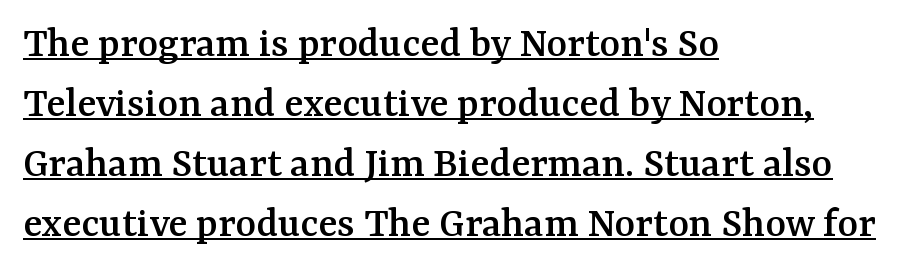
{"serif": "yes", "italic": "no", "width": "normal", "stroke_contrast": "medium", "x_height": "medium", "monospaced": "no", "underline": "yes", "align": "left", "line_spacing": "normal", "line_spacing_ratio": 1.36, "letter_spacing": "normal", "letter_spacing_em": 0.0, "glyph_px": 44}
